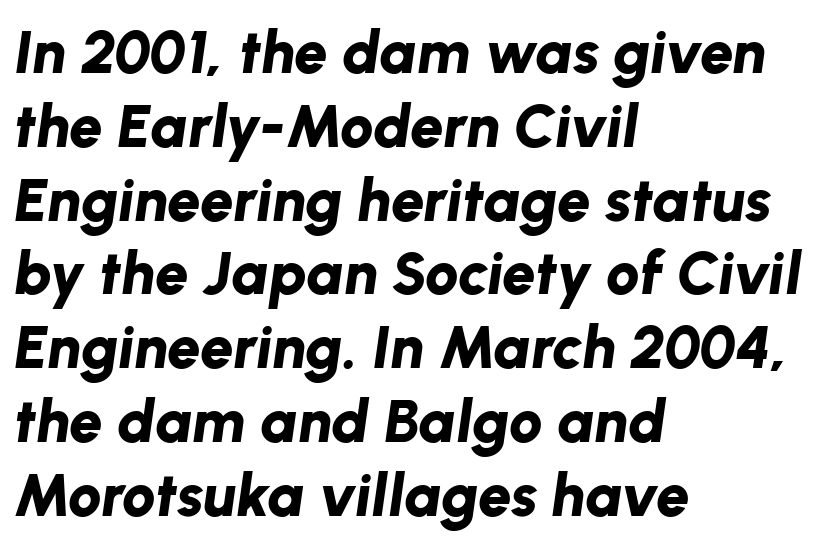
How are the letters spaced? Ordinarily, with no added tracking. A full-strength bold gives these letters their thick strokes. Think of a printed novel: that variable character pitch is what you see here. Line starts are locked; line ends wander. Descenders hang freely into open space.
